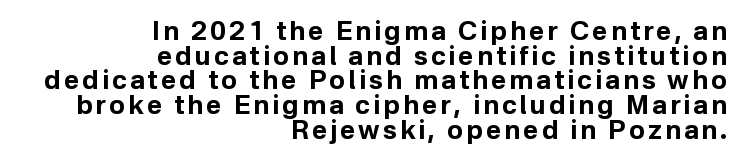
Where is the straight margin? On the right. The passage shown is emphatically bold. Every character sits straight up, as roman type does. How would I describe the line gaps? Narrow and economical. Beneath every word, the page is bare.
